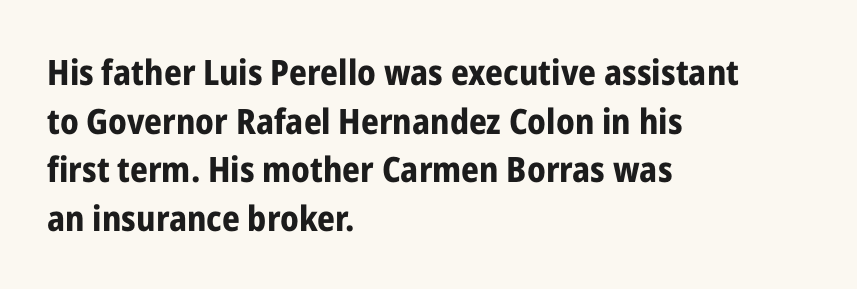
As a designer I'd log this as weight 700, bold. There is no visible air inserted between adjacent glyphs. A clean baseline with only descenders dipping below it. These lines were composed using upright roman letters. The face used here is proportionally spaced, like ordinary book or web type.
